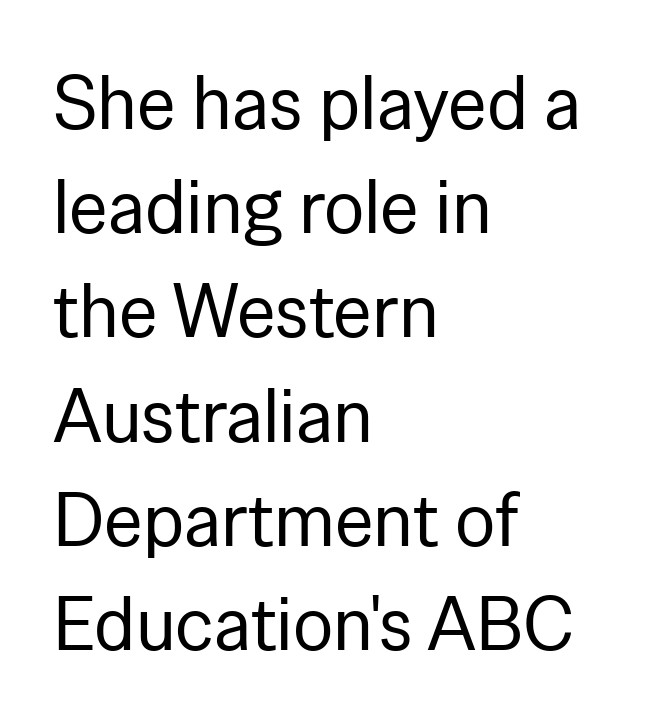
Q: Is the text bold? A: No.
Q: Is the text italic (slanted)? A: No, it is upright.
Q: Is the typeface a serif or a sans-serif typeface? A: Sans-serif.
Q: Is the text underlined? A: No.
Q: How is the paragraph aligned? A: Left-aligned.
Q: Is the spacing between letters normal or unusually wide? A: Normal.
Q: Is the spacing between lines tight, normal or loose? A: Normal.
Q: Width (condensed, normal, or wide)? A: Normal.
Q: Stroke contrast? A: Low.
Q: x-height? A: Medium.
Q: Monospaced? A: No.
